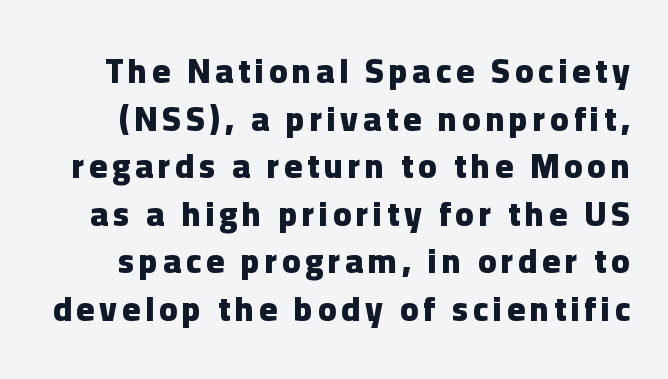
The image shows 34 px heavy sans-serif type, upright; set normal line spacing (1.4x), not underlined; low stroke contrast and a medium x-height.
